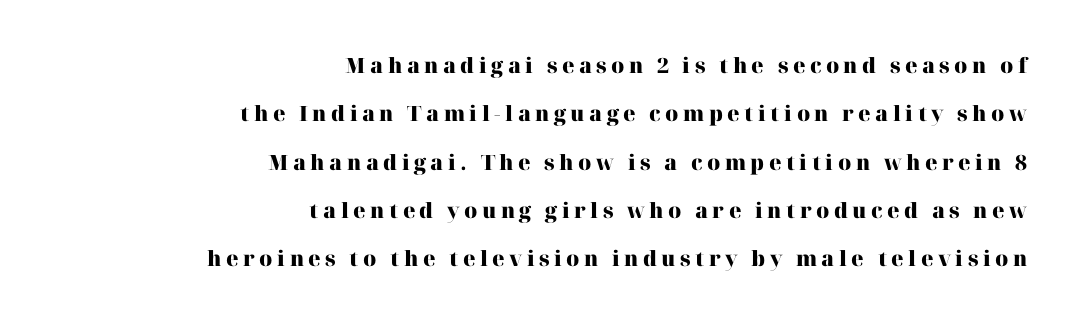
The image shows 21 px bold type, upright; set right-aligned, loose line spacing (2.3x), unusually wide letter spacing (+0.21 em), not underlined.
